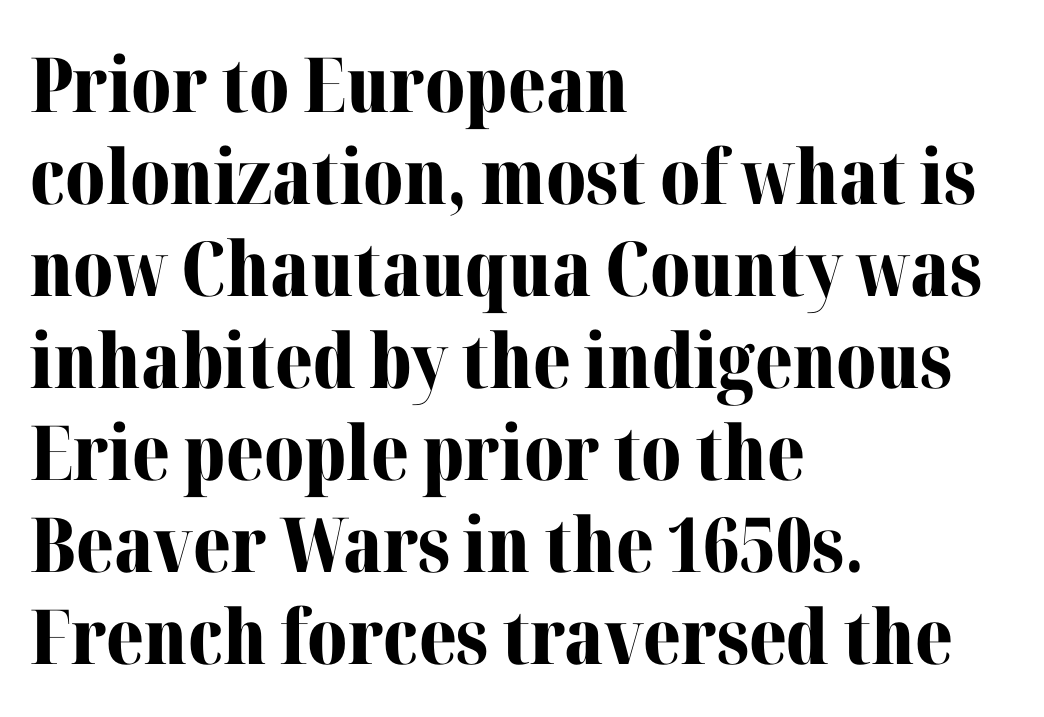
{"serif": "yes", "italic": "no", "bold": "yes", "weight": "bold", "width": "normal", "stroke_contrast": "medium", "x_height": "medium", "monospaced": "no", "underline": "no", "align": "left", "line_spacing_ratio": 1.21, "letter_spacing": "normal", "letter_spacing_em": 0.0, "glyph_px": 76}
